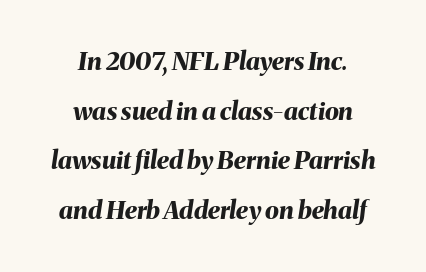
Q: Is the text bold? A: Yes.
Q: Is the text italic (slanted)? A: Yes, it leans right by about 8 degrees.
Q: Is the text underlined? A: No.
Q: How is the paragraph aligned? A: Centered.
Q: Is the spacing between letters normal or unusually wide? A: Normal.
Q: Is the spacing between lines tight, normal or loose? A: Loose.
